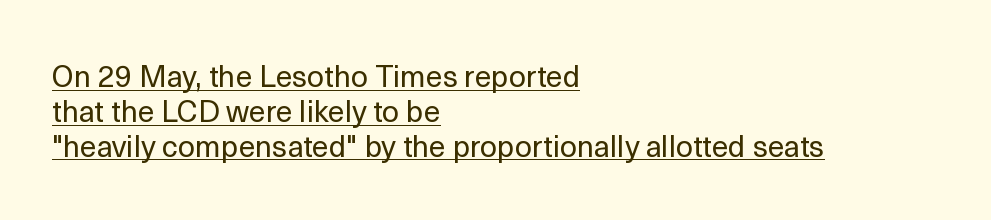
Q: Is the text bold? A: No.
Q: Is the text italic (slanted)? A: No, it is upright.
Q: Is the typeface a serif or a sans-serif typeface? A: Sans-serif.
Q: Is the text underlined? A: Yes.
Q: How is the paragraph aligned? A: Left-aligned.
Q: Is the spacing between letters normal or unusually wide? A: Normal.
Q: Width (condensed, normal, or wide)? A: Normal.
Q: x-height? A: Medium.
Q: Monospaced? A: No.
